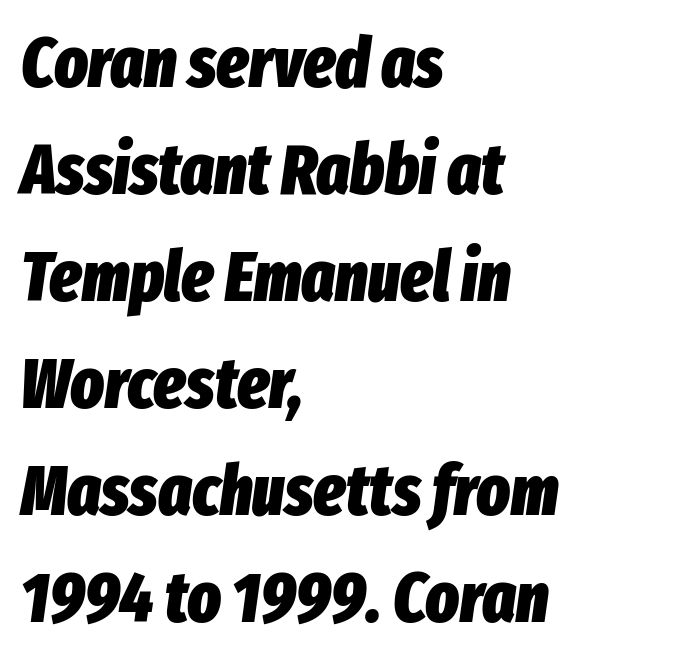
The image shows 70 px heavy, condensed type, italic (leaning right); set left-aligned, normal line spacing (1.53x), normal letter spacing, not underlined; low stroke contrast and a medium x-height.
